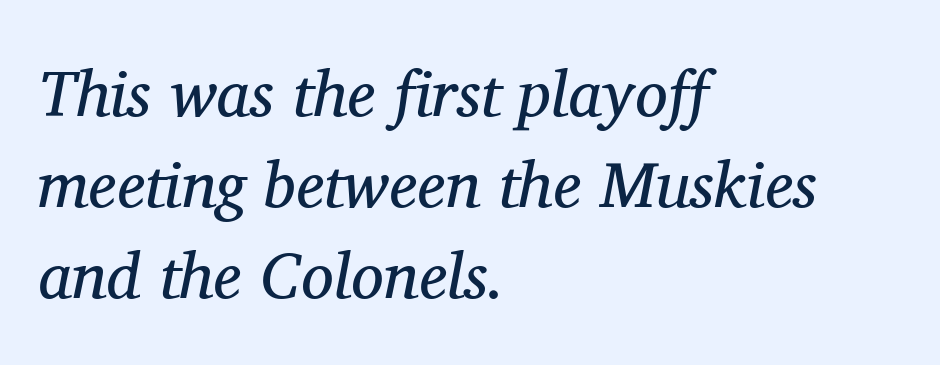
Q: Is the text bold? A: No.
Q: Is the text italic (slanted)? A: Yes, it leans right by about 11 degrees.
Q: Is the typeface a serif or a sans-serif typeface? A: Serif.
Q: Is the text underlined? A: No.
Q: How is the paragraph aligned? A: Left-aligned.
Q: Is the spacing between letters normal or unusually wide? A: Normal.
Q: Is the spacing between lines tight, normal or loose? A: Normal.
Q: Width (condensed, normal, or wide)? A: Normal.
Q: Stroke contrast? A: Medium.
Q: x-height? A: Medium.
Q: Monospaced? A: No.
